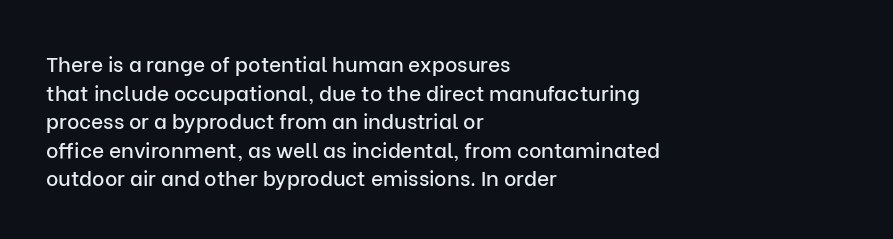
The rendering keeps characters at their native spacing. Does the lettering tilt? It doesn't — this is upright. Descender tails drop into unmarked territory. The lines sit at an ordinary, default distance from one another. One-word summary of the alignment: left.
